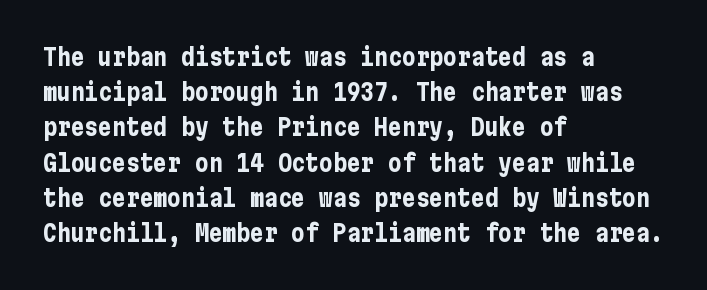
The image shows 23 px bold type, upright; set left-aligned, normal line spacing (1.53x), normal letter spacing, not underlined.
